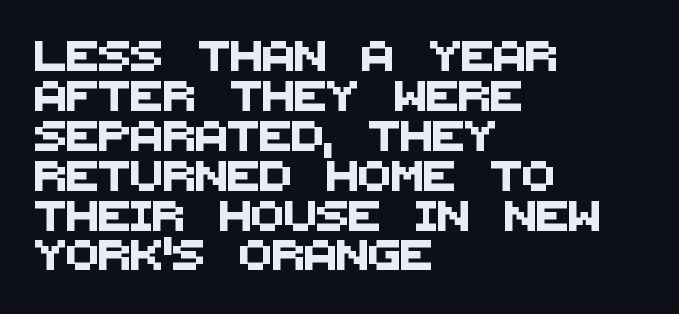
Nobody touched the tracking dial on this one. Font category for this specimen: sans-serif. Varying glyph widths throughout — classic text-font behaviour. Is the block centered? No — it sits flush against the left margin. The zone under the glyphs is completely vacant. Successive baselines arrive at the customary interval.
